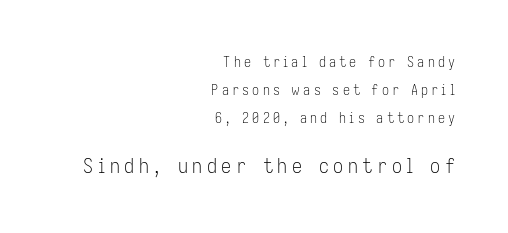
The image shows 20 px text type, upright; set right-aligned, loose line spacing (2.01x), unusually wide letter spacing (+0.23 em), not underlined; the second (bottom) block is 1.43x larger.
